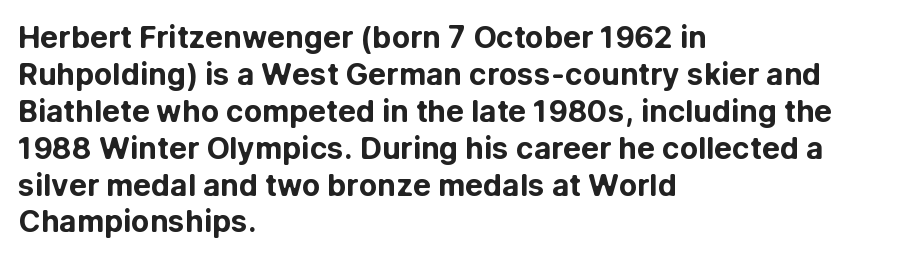
{"serif": "no", "italic": "no", "bold": "yes", "weight": "bold", "width": "normal", "stroke_contrast": "low", "x_height": "medium", "monospaced": "no", "underline": "no", "align": "left", "line_spacing_ratio": 1.23, "letter_spacing": "normal", "letter_spacing_em": 0.0, "glyph_px": 30}
